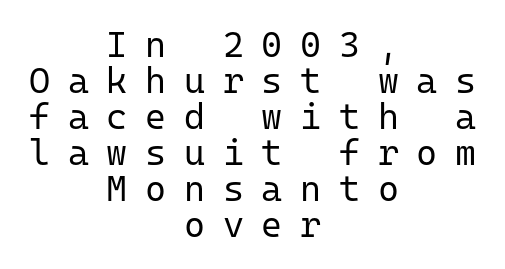
{"serif": "no", "italic": "no", "bold": "no", "weight": "regular", "width": "normal", "stroke_contrast": "low", "x_height": "medium", "monospaced": "yes", "underline": "no", "align": "center", "line_spacing": "tight", "line_spacing_ratio": 1.0, "letter_spacing": "wide", "letter_spacing_em": 0.49, "glyph_px": 36}
